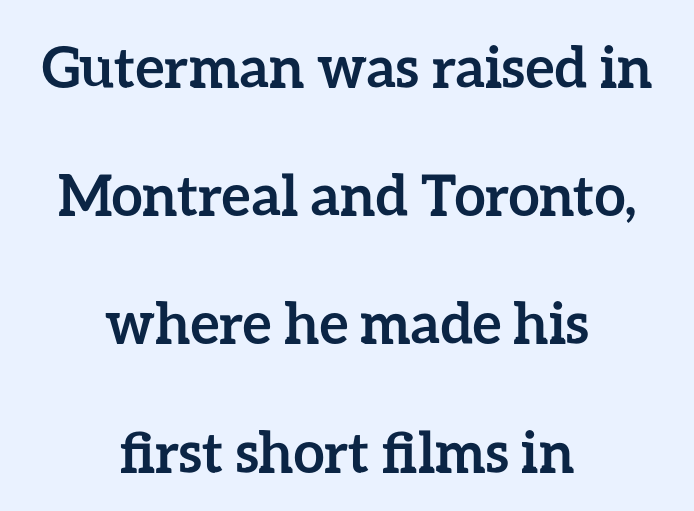
Q: Is the text bold? A: Yes.
Q: Is the text italic (slanted)? A: No, it is upright.
Q: Is the text underlined? A: No.
Q: How is the paragraph aligned? A: Centered.
Q: Is the spacing between letters normal or unusually wide? A: Normal.
Q: Is the spacing between lines tight, normal or loose? A: Loose.
Q: Width (condensed, normal, or wide)? A: Normal.
Q: Stroke contrast? A: Low.
Q: x-height? A: Medium.
Q: Monospaced? A: No.
